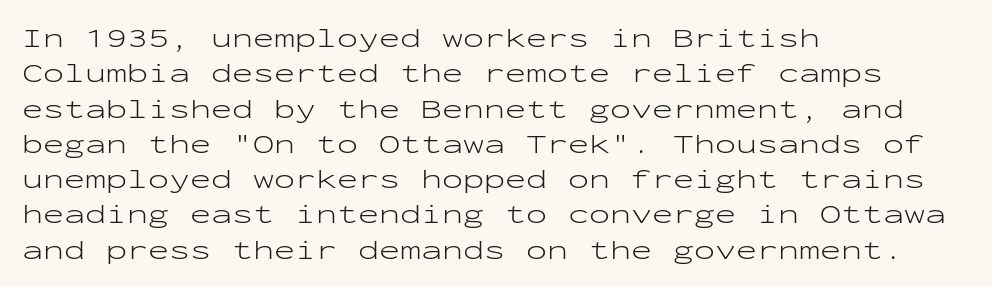
This sample uses plain, unmodified letter spacing. Each line starts at the same left margin while the right side varies. To sum up the face: it is a sans, with no serifs. Summary of vertical rhythm: regular, with standard interline spacing. Is there any slant? The stems are plumb.
